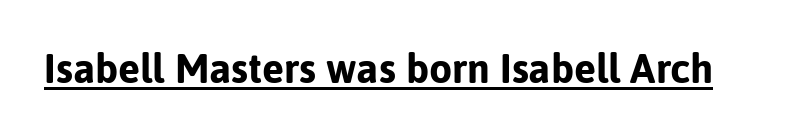
The image shows 41 px bold sans-serif type, upright; set normal letter spacing, underlined; low stroke contrast and a medium x-height.
